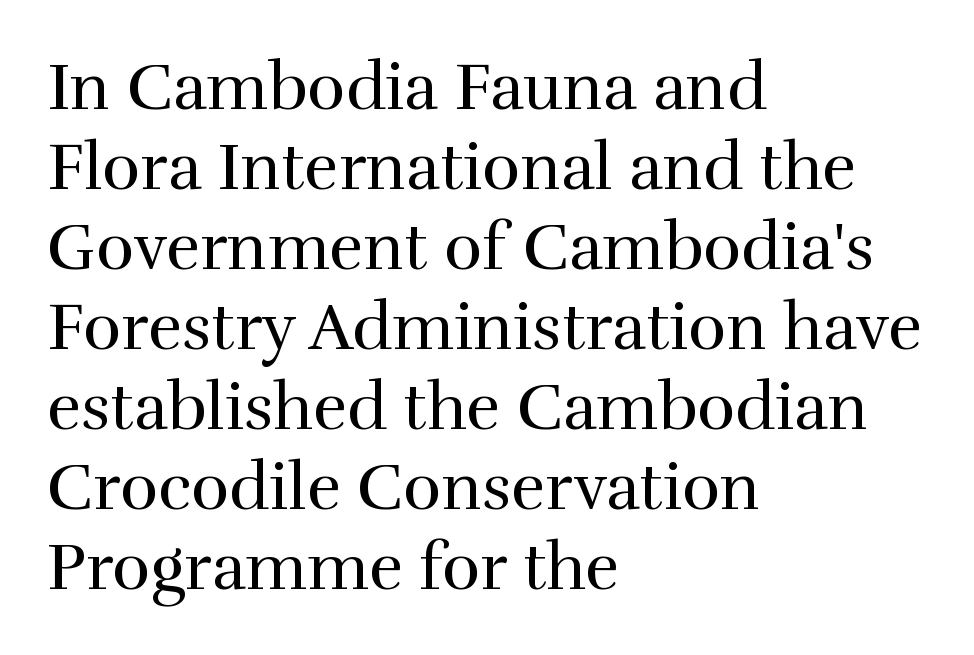
The image shows 65 px regular-weight serif type, upright; set left-aligned, line spacing 1.23x, normal letter spacing, not underlined; a medium x-height.
